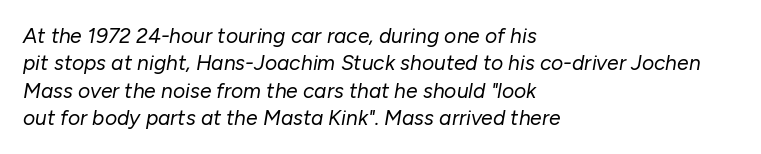
{"italic": "yes", "lean": "right", "slant_degrees": 10, "bold": "no", "underline": "no", "align": "left", "line_spacing": "normal", "line_spacing_ratio": 1.3, "letter_spacing": "normal", "letter_spacing_em": 0.0, "glyph_px": 21}
